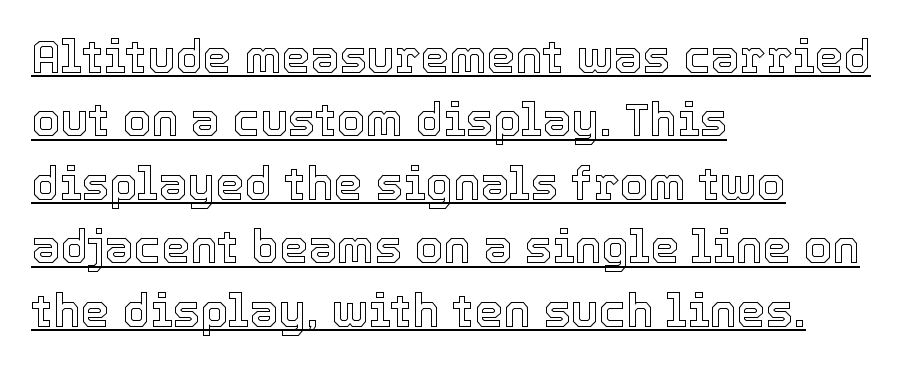
Q: Is the text italic (slanted)? A: No, it is upright.
Q: Is the text underlined? A: Yes.
Q: How is the paragraph aligned? A: Left-aligned.
Q: Is the spacing between letters normal or unusually wide? A: Normal.
Q: Is the spacing between lines tight, normal or loose? A: Normal.
Q: Width (condensed, normal, or wide)? A: Normal.
Q: x-height? A: Medium.
Q: Monospaced? A: No.
